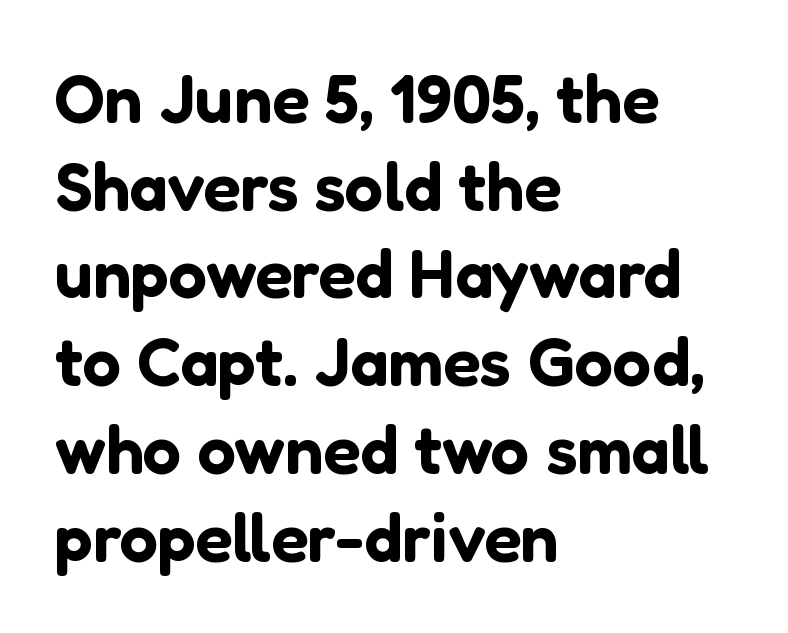
The image shows 68 px sans-serif type, upright; set left-aligned, normal line spacing (1.29x), normal letter spacing, not underlined; low stroke contrast and a medium x-height.
